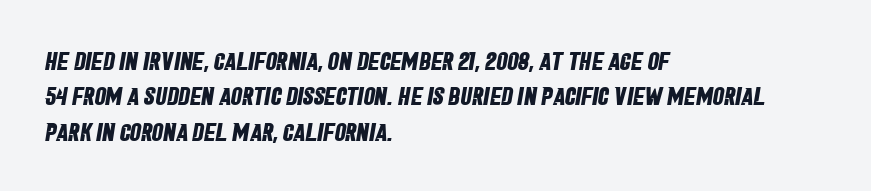
The passage is arranged the way most books set body copy — flush left. Letter spacing: default. A dark, heavy texture on the line: the type is bold. Leading: standard.
